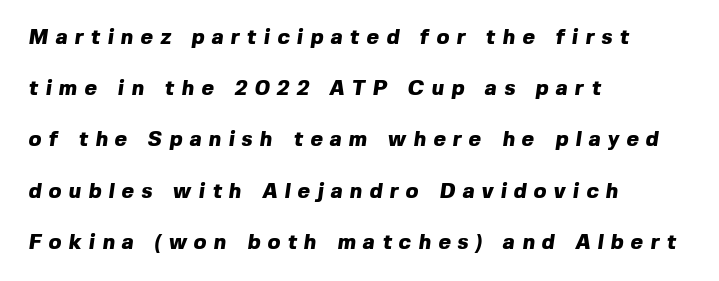
Q: Is the text bold? A: Yes.
Q: Is the text underlined? A: No.
Q: How is the paragraph aligned? A: Left-aligned.
Q: Is the spacing between letters normal or unusually wide? A: Unusually wide.
Q: Is the spacing between lines tight, normal or loose? A: Loose.
